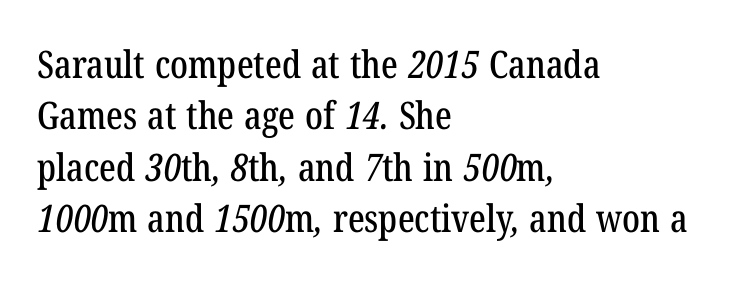
Q: Is the typeface a serif or a sans-serif typeface? A: Serif.
Q: Is the text underlined? A: No.
Q: How is the paragraph aligned? A: Left-aligned.
Q: Is the spacing between letters normal or unusually wide? A: Normal.
Q: Is the spacing between lines tight, normal or loose? A: Normal.
Q: Width (condensed, normal, or wide)? A: Condensed.
Q: Stroke contrast? A: Low.
Q: x-height? A: Medium.
Q: Monospaced? A: No.
